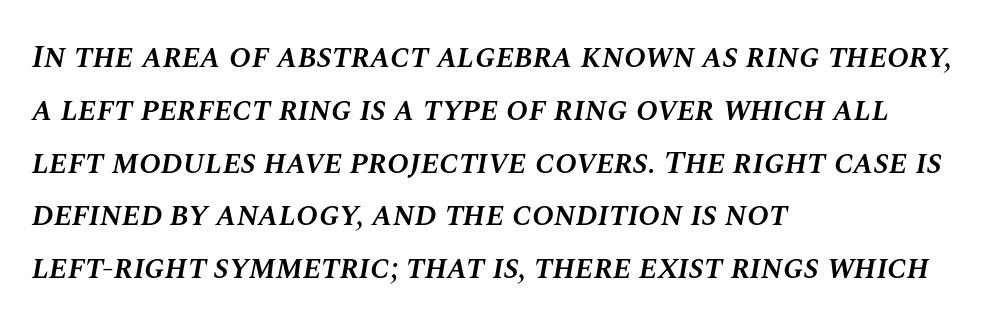
The image shows 33 px semibold type, italic (leaning right); set left-aligned, normal line spacing (1.6x), normal letter spacing, not underlined; medium stroke contrast and a large x-height.
